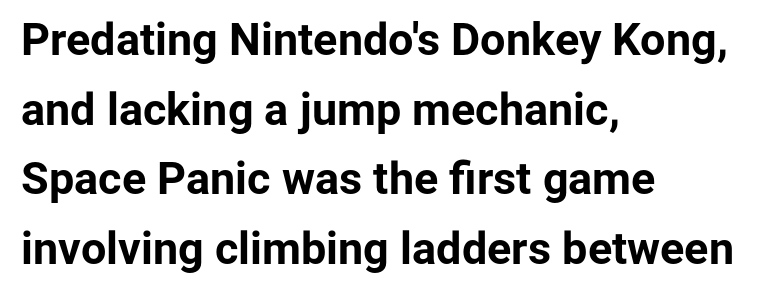
Q: Is the text bold? A: Yes.
Q: Is the text italic (slanted)? A: No, it is upright.
Q: Is the typeface a serif or a sans-serif typeface? A: Sans-serif.
Q: Is the text underlined? A: No.
Q: How is the paragraph aligned? A: Left-aligned.
Q: Is the spacing between letters normal or unusually wide? A: Normal.
Q: Is the spacing between lines tight, normal or loose? A: Normal.
Q: Width (condensed, normal, or wide)? A: Normal.
Q: Stroke contrast? A: Low.
Q: x-height? A: Medium.
Q: Monospaced? A: No.
